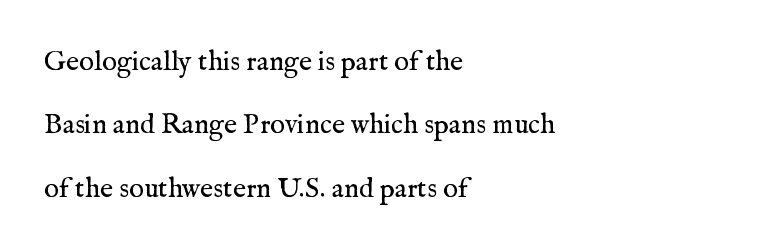
The image shows 28 px regular-weight serif type, upright; set left-aligned, loose line spacing (2.26x), normal letter spacing, not underlined; medium stroke contrast and a medium x-height.
